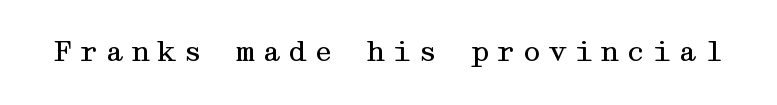
{"serif": "yes", "italic": "no", "bold": "no", "weight": "regular", "width": "wide", "stroke_contrast": "medium", "x_height": "medium", "underline": "no", "letter_spacing": "wide", "letter_spacing_em": 0.23, "glyph_px": 28}
